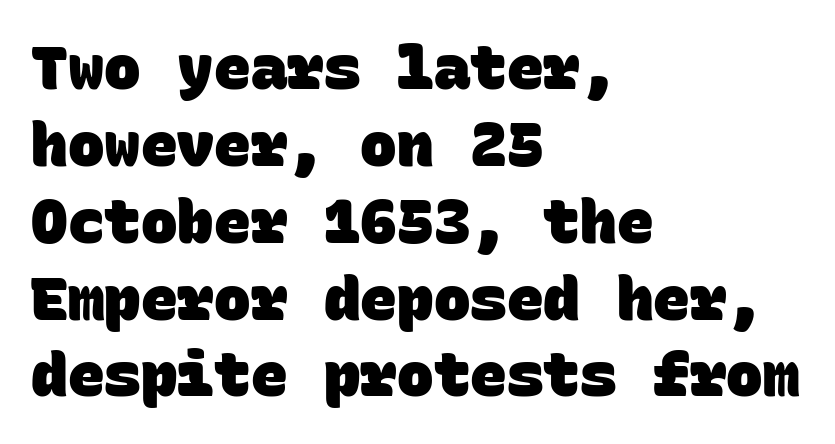
{"serif": "no", "bold": "yes", "weight": "heavy", "width": "normal", "stroke_contrast": "low", "x_height": "large", "monospaced": "yes", "underline": "no", "align": "left", "line_spacing": "normal", "line_spacing_ratio": 1.26, "letter_spacing": "normal", "letter_spacing_em": 0.0, "glyph_px": 61}
